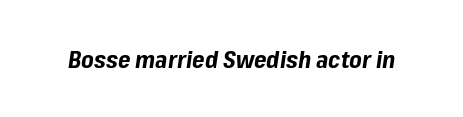
{"italic": "yes", "lean": "right", "slant_degrees": 8, "bold": "yes", "underline": "no", "letter_spacing": "normal", "letter_spacing_em": 0.0, "glyph_px": 24}
